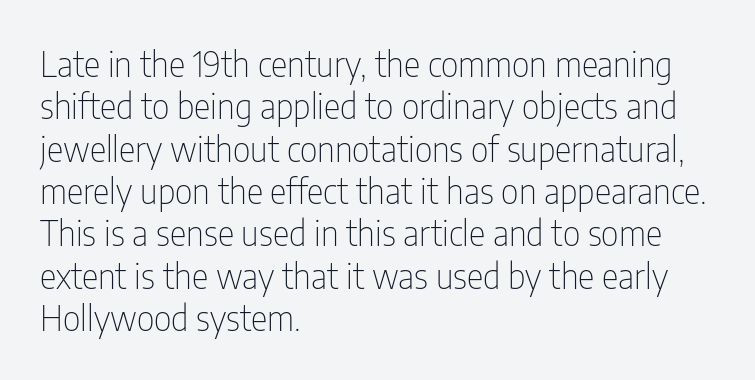
Teacher's note: observe the even left margin — that is flush-left alignment. Is this a heavy cut? Hardly; it is regular or lighter. The letters advance in unequal steps, a hallmark of proportional type. The passage shown has conventional tracking throughout.
